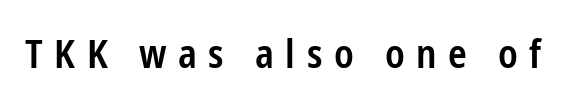
Q: Is the text bold? A: Semi-bold.
Q: Is the text italic (slanted)? A: No, it is upright.
Q: Is the typeface a serif or a sans-serif typeface? A: Sans-serif.
Q: Is the text underlined? A: No.
Q: Is the spacing between letters normal or unusually wide? A: Unusually wide.
Q: Width (condensed, normal, or wide)? A: Condensed.
Q: Stroke contrast? A: Low.
Q: x-height? A: Medium.
Q: Monospaced? A: No.
